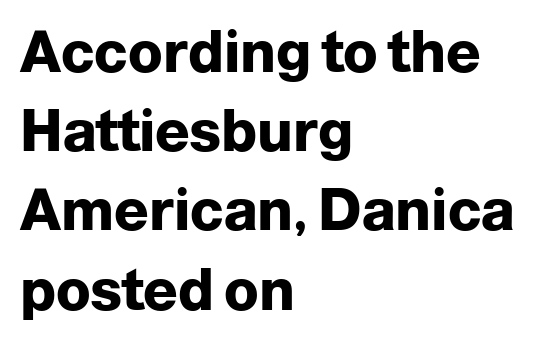
Q: Is the text bold? A: Yes.
Q: Is the text italic (slanted)? A: No, it is upright.
Q: Is the typeface a serif or a sans-serif typeface? A: Sans-serif.
Q: Is the text underlined? A: No.
Q: How is the paragraph aligned? A: Left-aligned.
Q: Is the spacing between letters normal or unusually wide? A: Normal.
Q: Is the spacing between lines tight, normal or loose? A: Normal.
Q: Width (condensed, normal, or wide)? A: Normal.
Q: Stroke contrast? A: Low.
Q: x-height? A: Medium.
Q: Monospaced? A: No.
